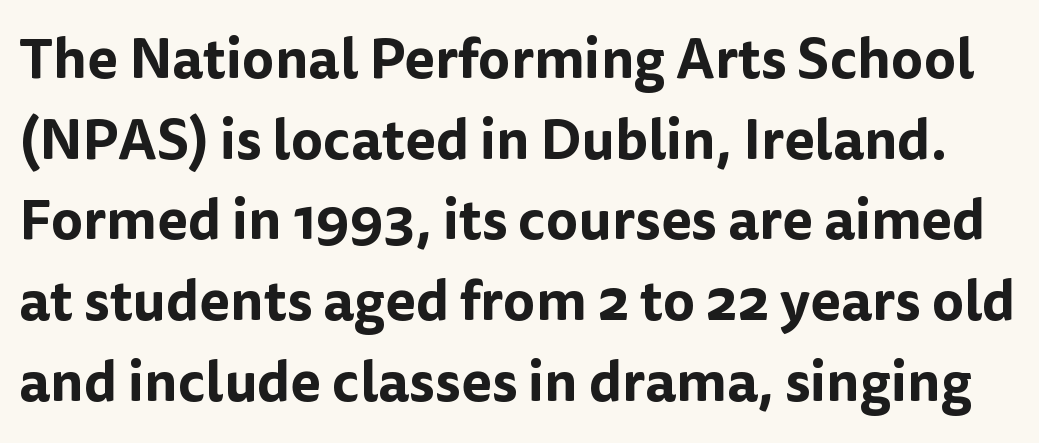
The image shows 56 px sans-serif type, upright; set normal line spacing (1.44x), normal letter spacing, not underlined; low stroke contrast and a medium x-height.
